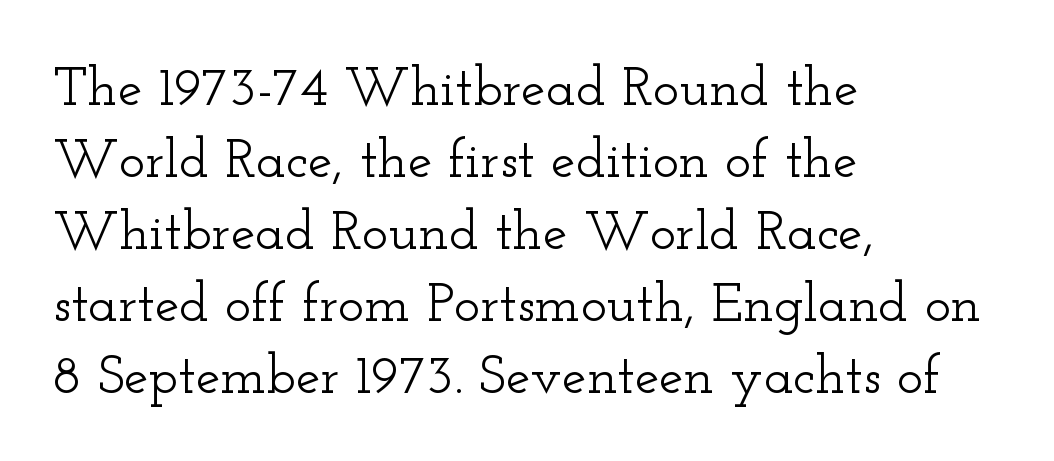
Q: Is the text italic (slanted)? A: No, it is upright.
Q: Is the typeface a serif or a sans-serif typeface? A: Serif.
Q: Is the text underlined? A: No.
Q: How is the paragraph aligned? A: Left-aligned.
Q: Is the spacing between letters normal or unusually wide? A: Normal.
Q: Is the spacing between lines tight, normal or loose? A: Normal.
Q: Width (condensed, normal, or wide)? A: Wide.
Q: Stroke contrast? A: Low.
Q: x-height? A: Small.
Q: Monospaced? A: No.
